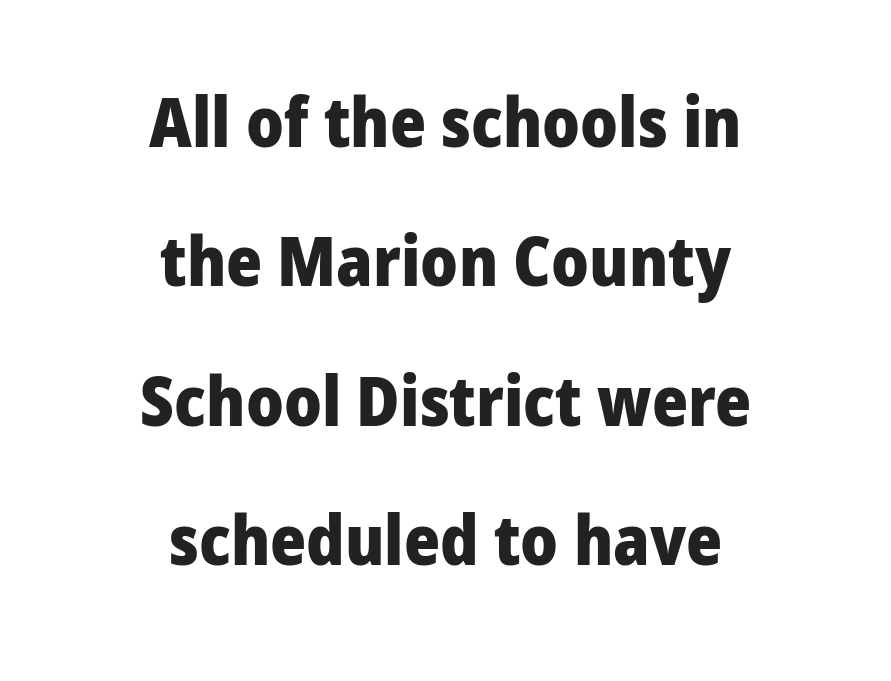
{"serif": "no", "italic": "no", "bold": "yes", "weight": "heavy", "width": "normal", "stroke_contrast": "low", "x_height": "medium", "monospaced": "no", "underline": "no", "align": "center", "line_spacing": "loose", "line_spacing_ratio": 2.02, "letter_spacing": "normal", "letter_spacing_em": 0.0, "glyph_px": 69}
